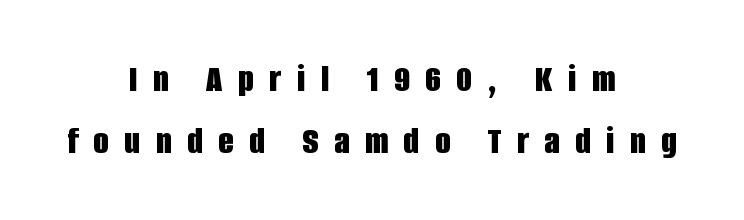
Weight check: bold — yes, fully. The space beneath each line is pristine and unruled. The lines in this sample share a center point and differ in where they start and stop. Style check: upright. Caption: expanded tracking, letters set apart. Leading matches the norm, producing a regular column.
